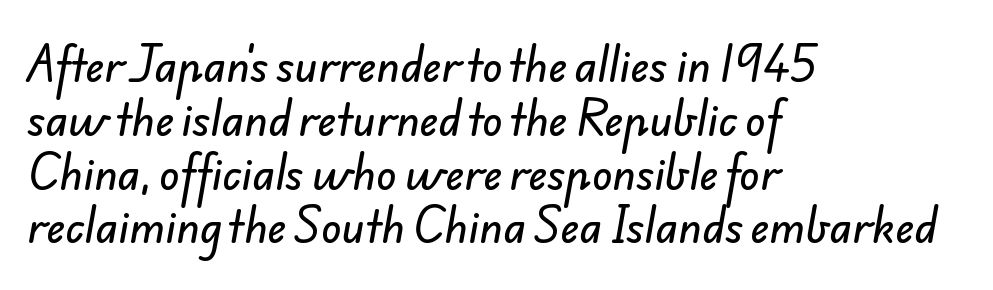
The image shows 42 px sans-serif type; set left-aligned, normal line spacing (1.28x), normal letter spacing, not underlined; low stroke contrast and a small x-height.
